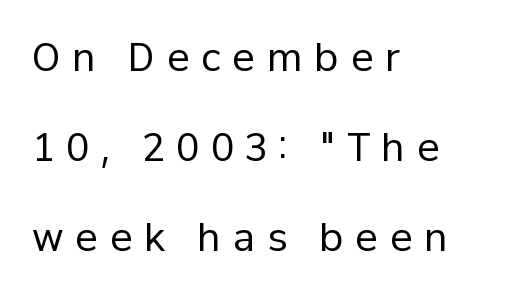
{"serif": "no", "italic": "no", "bold": "no", "weight": "regular", "width": "normal", "stroke_contrast": "low", "x_height": "medium", "monospaced": "no", "underline": "no", "align": "left", "line_spacing": "loose", "line_spacing_ratio": 2.37, "letter_spacing": "wide", "letter_spacing_em": 0.31, "glyph_px": 38}
